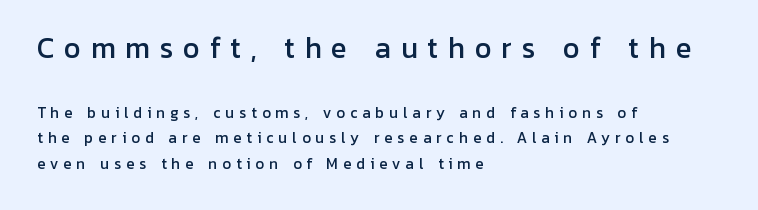
Q: Is the text italic (slanted)? A: No, it is upright.
Q: Is the text underlined? A: No.
Q: How is the paragraph aligned? A: Left-aligned.
Q: Is the spacing between letters normal or unusually wide? A: Unusually wide.
Q: Which block of text is set in a larger size, the first (top) or the second (bottom)? A: The first (top) one.
